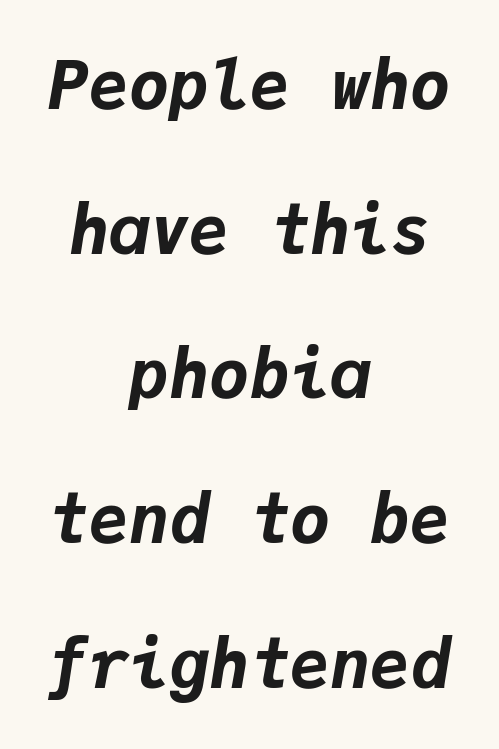
{"italic": "yes", "lean": "right", "slant_degrees": 9, "bold": "yes", "weight": "bold", "width": "normal", "stroke_contrast": "low", "x_height": "medium", "monospaced": "yes", "underline": "no", "align": "center", "line_spacing": "loose", "line_spacing_ratio": 2.16, "letter_spacing": "normal", "letter_spacing_em": 0.0, "glyph_px": 67}
